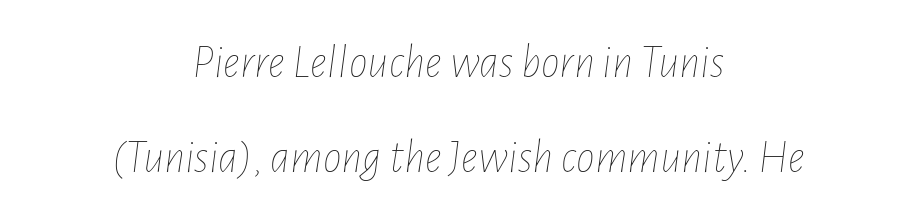
Here the designer chose a conventional face with non-uniform glyph widths. The passage is arranged like a title page — every line centered. A bare baseline throughout the passage. The specimen reads as italic at a glance.
